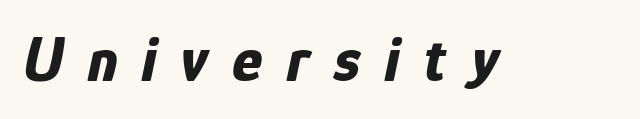
Q: Is the text bold? A: Yes.
Q: Is the text italic (slanted)? A: Yes, it leans right by about 12 degrees.
Q: Is the text underlined? A: No.
Q: Is the spacing between letters normal or unusually wide? A: Unusually wide.
Q: Width (condensed, normal, or wide)? A: Condensed.
Q: Stroke contrast? A: Low.
Q: x-height? A: Medium.
Q: Monospaced? A: No.
